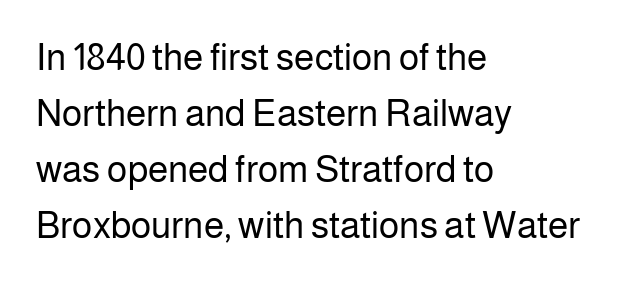
{"serif": "no", "italic": "no", "bold": "no", "weight": "regular", "width": "normal", "stroke_contrast": "low", "x_height": "medium", "monospaced": "no", "underline": "no", "align": "left", "line_spacing": "normal", "line_spacing_ratio": 1.51, "letter_spacing": "normal", "letter_spacing_em": 0.0, "glyph_px": 37}
